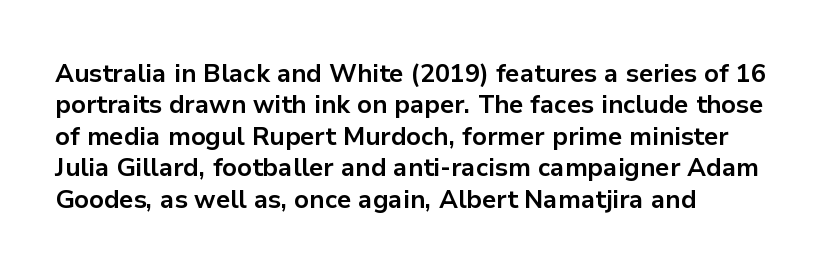
{"italic": "no", "bold": "yes", "underline": "no", "align": "left", "line_spacing_ratio": 1.21, "letter_spacing": "normal", "letter_spacing_em": 0.0, "glyph_px": 26}
